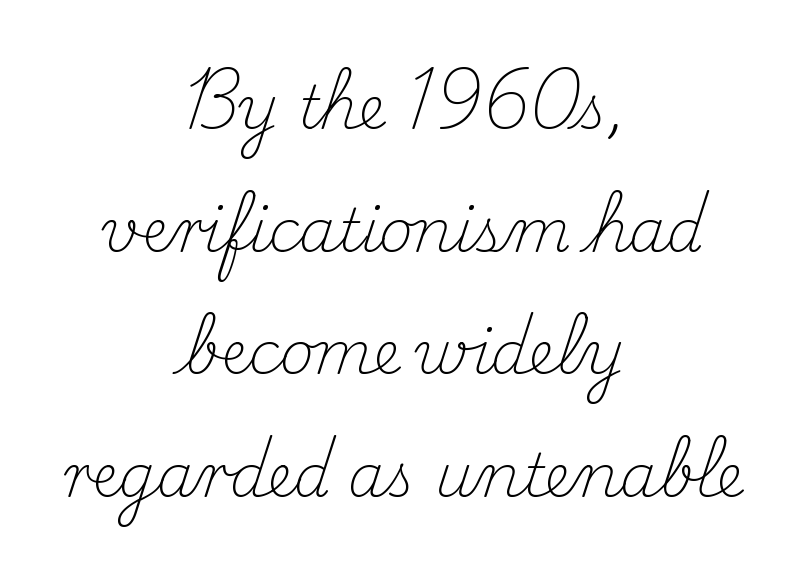
Q: Is the text bold? A: No.
Q: Is the text italic (slanted)? A: Yes.
Q: Is the typeface a serif or a sans-serif typeface? A: Serif.
Q: Is the text underlined? A: No.
Q: How is the paragraph aligned? A: Centered.
Q: Is the spacing between letters normal or unusually wide? A: Normal.
Q: Is the spacing between lines tight, normal or loose? A: Loose.
Q: Width (condensed, normal, or wide)? A: Normal.
Q: Stroke contrast? A: Medium.
Q: x-height? A: Small.
Q: Monospaced? A: No.
